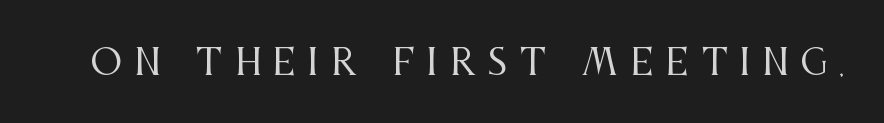
The image shows 35 px regular-weight, condensed serif type, upright; set unusually wide letter spacing (+0.35 em), not underlined; medium stroke contrast and a large x-height.
